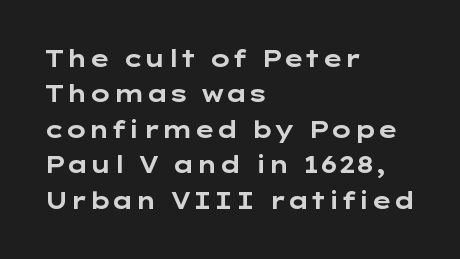
The image shows 23 px bold type, upright; set left-aligned, normal line spacing (1.54x), normal letter spacing, not underlined.
